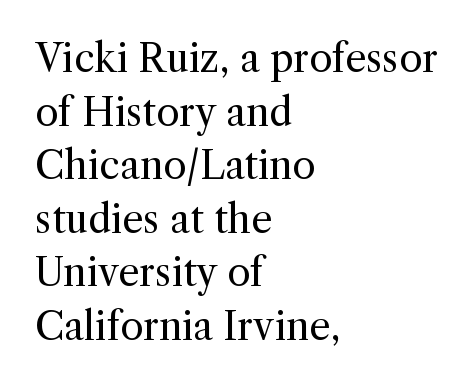
The image shows 38 px regular-weight serif type, upright; set left-aligned, normal line spacing (1.41x), normal letter spacing, not underlined; a medium x-height.
